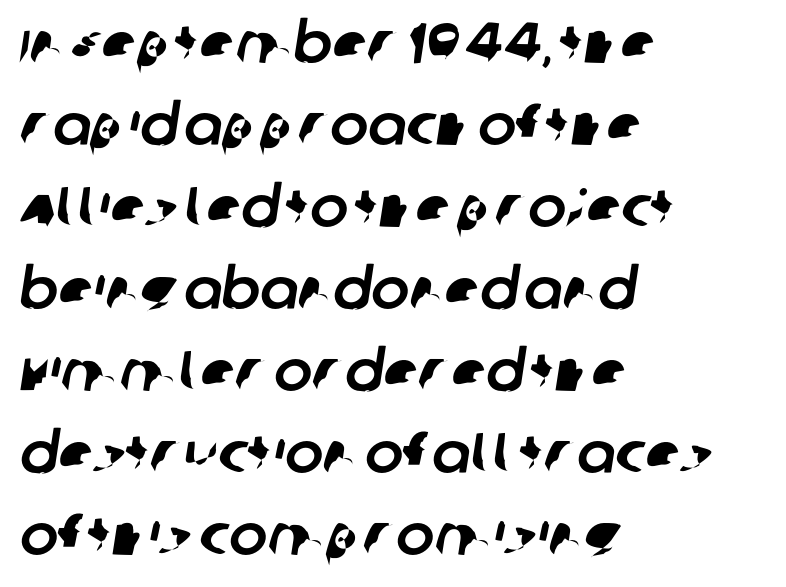
Does the copy run flush right? No — it runs flush left. The tracking reads as untouched default to a designer's eye. Are there feet on the stems? There aren't — it's a sans. The space beneath each line is pristine and unruled. Each letter keeps its own natural width here, so spacing adapts to shape.
